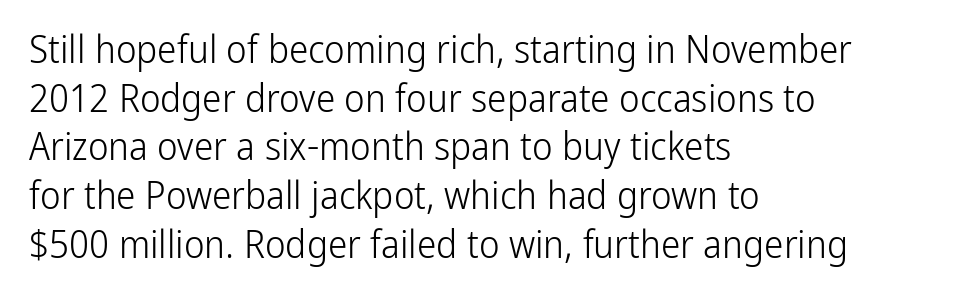
Q: Is the text bold? A: No.
Q: Is the text italic (slanted)? A: No, it is upright.
Q: Is the typeface a serif or a sans-serif typeface? A: Sans-serif.
Q: Is the text underlined? A: No.
Q: How is the paragraph aligned? A: Left-aligned.
Q: Is the spacing between letters normal or unusually wide? A: Normal.
Q: Is the spacing between lines tight, normal or loose? A: Normal.
Q: Width (condensed, normal, or wide)? A: Condensed.
Q: Stroke contrast? A: Low.
Q: x-height? A: Medium.
Q: Monospaced? A: No.
